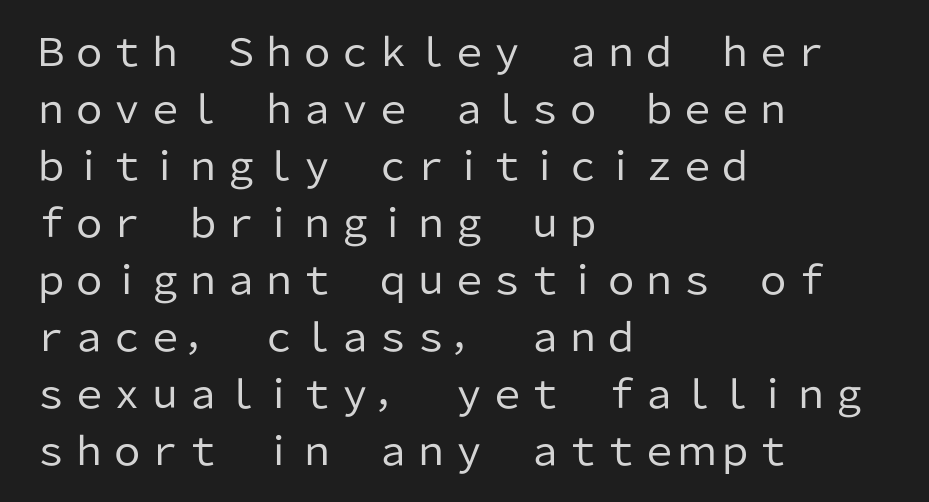
{"serif": "no", "italic": "no", "bold": "no", "weight": "regular", "width": "normal", "stroke_contrast": "low", "x_height": "medium", "monospaced": "no", "underline": "no", "align": "left", "line_spacing": "normal", "line_spacing_ratio": 1.5, "letter_spacing": "normal", "letter_spacing_em": 0.0, "glyph_px": 38}
